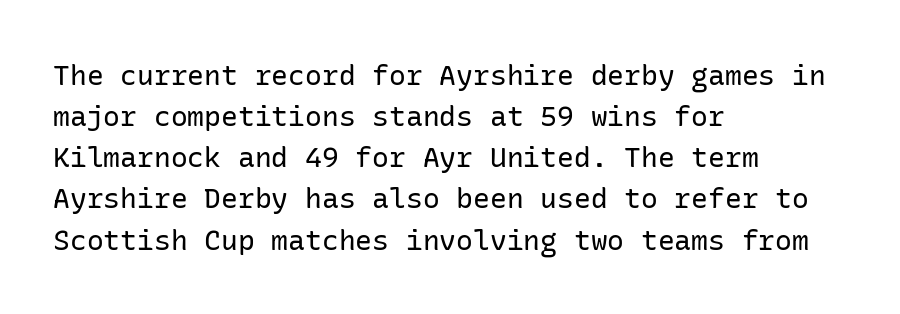
Q: Is the text bold? A: No.
Q: Is the text italic (slanted)? A: No, it is upright.
Q: Is the typeface a serif or a sans-serif typeface? A: Sans-serif.
Q: Is the text underlined? A: No.
Q: How is the paragraph aligned? A: Left-aligned.
Q: Is the spacing between letters normal or unusually wide? A: Normal.
Q: Is the spacing between lines tight, normal or loose? A: Normal.
Q: Width (condensed, normal, or wide)? A: Normal.
Q: Stroke contrast? A: Low.
Q: x-height? A: Medium.
